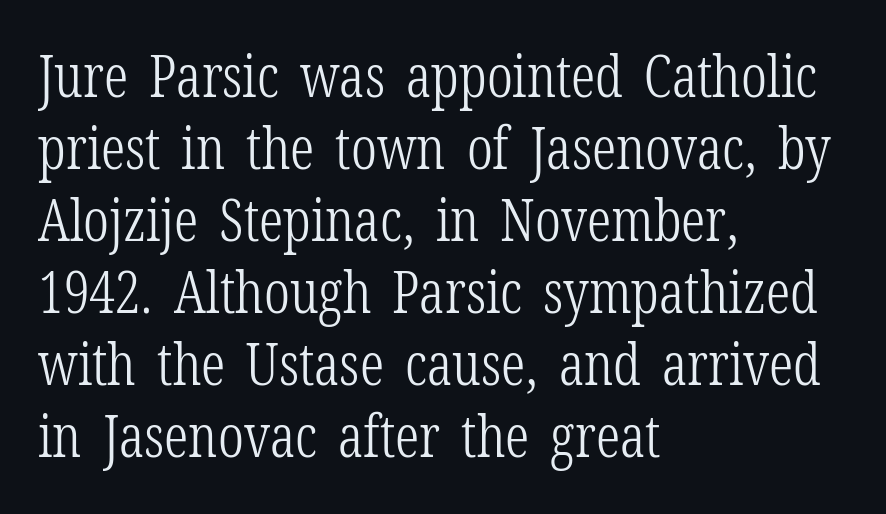
{"serif": "yes", "italic": "no", "bold": "no", "weight": "light", "width": "condensed", "stroke_contrast": "low", "x_height": "medium", "monospaced": "no", "underline": "no", "align": "left", "line_spacing_ratio": 1.22, "letter_spacing": "normal", "letter_spacing_em": 0.0, "glyph_px": 59}
